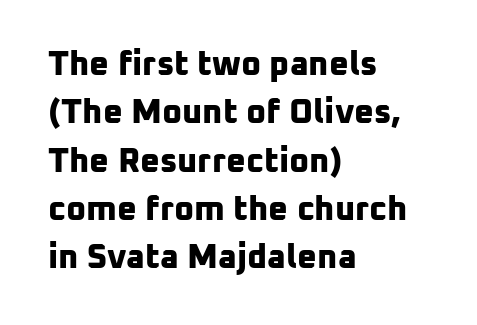
You can tell from the bare stems that sans-serif type was used. These lines are set flush left with a ragged right edge. Character widths vary here, with narrow letters taking less room than wide ones. Quick note: interline space is typical. The passage shown has conventional tracking throughout. Thick stems and heavy bowls — unmistakably bold.
